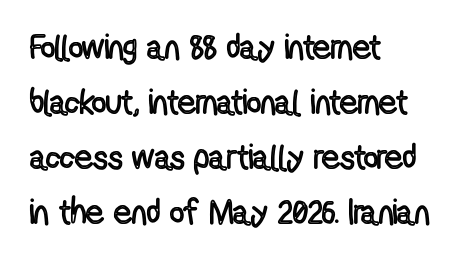
{"italic": "no", "width": "condensed", "x_height": "medium", "monospaced": "no", "underline": "no", "align": "left", "line_spacing": "normal", "line_spacing_ratio": 1.57, "letter_spacing": "normal", "letter_spacing_em": 0.0, "glyph_px": 35}
